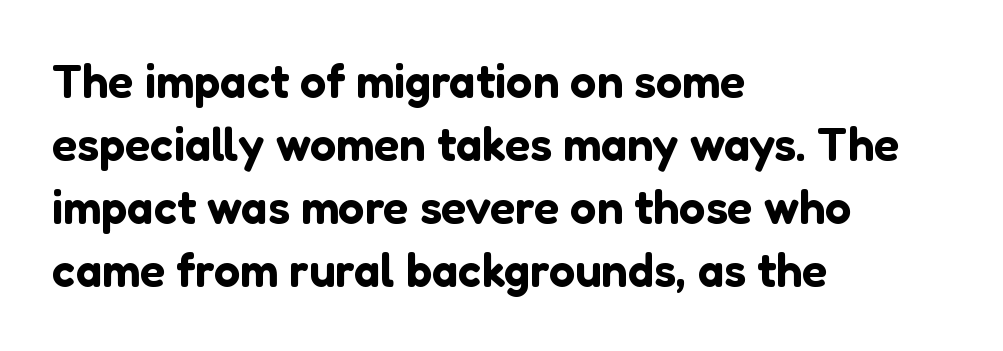
Q: Is the text italic (slanted)? A: No, it is upright.
Q: Is the typeface a serif or a sans-serif typeface? A: Sans-serif.
Q: Is the text underlined? A: No.
Q: How is the paragraph aligned? A: Left-aligned.
Q: Is the spacing between letters normal or unusually wide? A: Normal.
Q: Is the spacing between lines tight, normal or loose? A: Normal.
Q: Width (condensed, normal, or wide)? A: Normal.
Q: Stroke contrast? A: Low.
Q: x-height? A: Medium.
Q: Monospaced? A: No.
